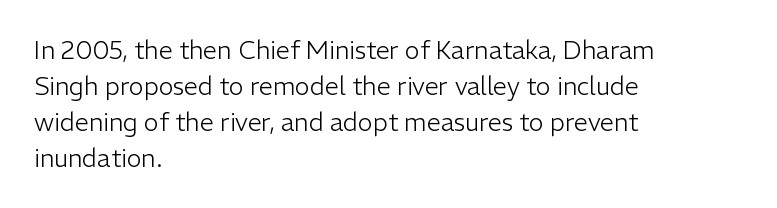
Q: Is the text bold? A: No.
Q: Is the text italic (slanted)? A: No, it is upright.
Q: Is the text underlined? A: No.
Q: How is the paragraph aligned? A: Left-aligned.
Q: Is the spacing between letters normal or unusually wide? A: Normal.
Q: Is the spacing between lines tight, normal or loose? A: Normal.
